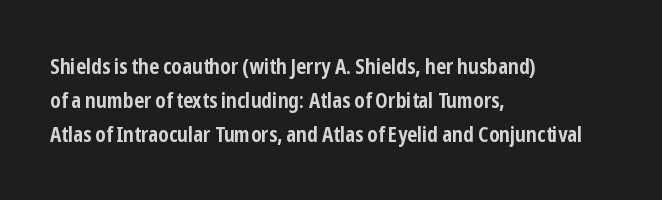
Underline: absent. Default kerning and tracking; the words read as compact shapes. Successive baselines arrive at the customary interval. You can tell it's not italic because the verticals are truly vertical. One-word summary of the alignment: left. These lines carry a lot of weight — the face is fully bold.
